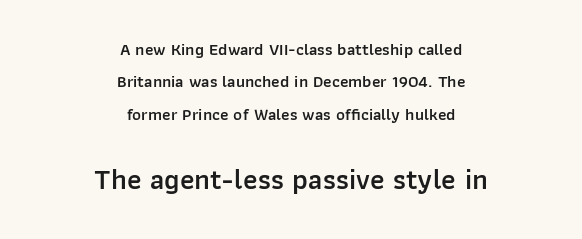
The image shows 29 px semibold sans-serif type, upright; set centered, loose line spacing (1.9x), normal letter spacing, not underlined; the second (bottom) block is 1.71x larger; low stroke contrast and a medium x-height.
